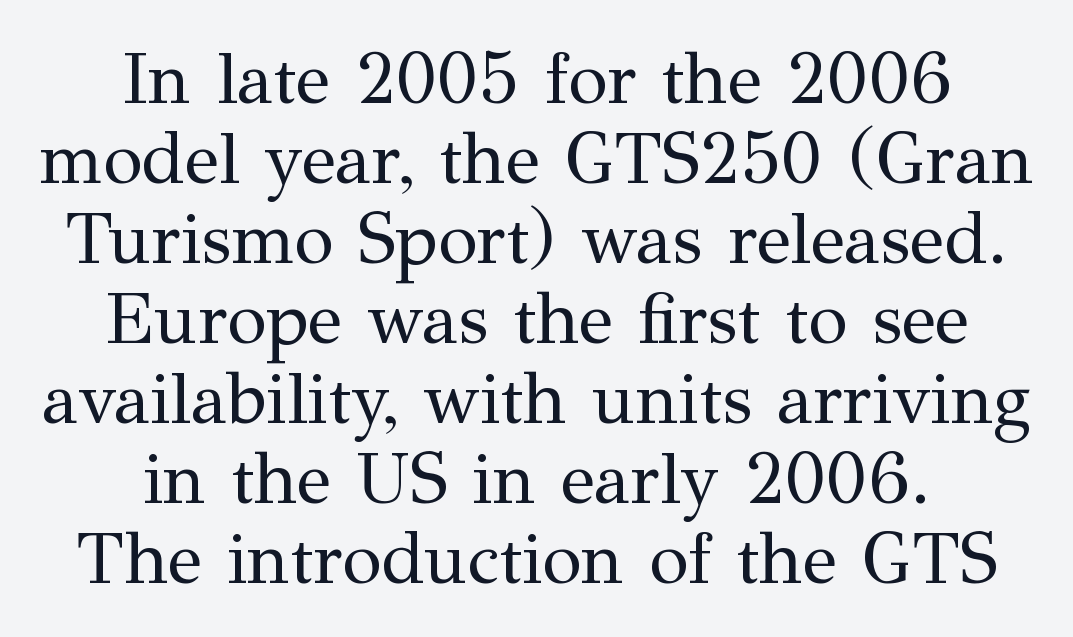
{"serif": "yes", "italic": "no", "bold": "no", "weight": "regular", "width": "normal", "stroke_contrast": "medium", "x_height": "medium", "monospaced": "no", "underline": "no", "align": "center", "line_spacing": "tight", "line_spacing_ratio": 1.11, "letter_spacing": "normal", "letter_spacing_em": 0.0, "glyph_px": 72}
